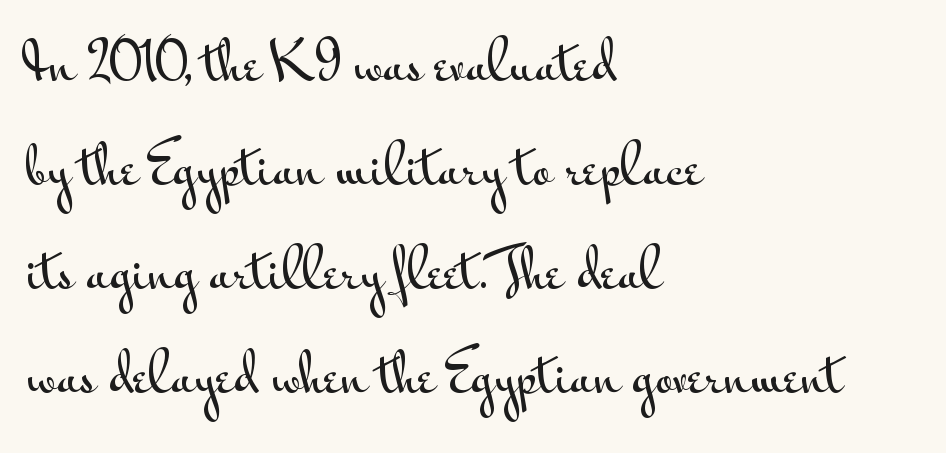
{"serif": "no", "width": "wide", "stroke_contrast": "medium", "x_height": "small", "monospaced": "no", "underline": "no", "align": "left", "line_spacing": "loose", "line_spacing_ratio": 2.04, "letter_spacing": "normal", "letter_spacing_em": 0.0, "glyph_px": 51}
